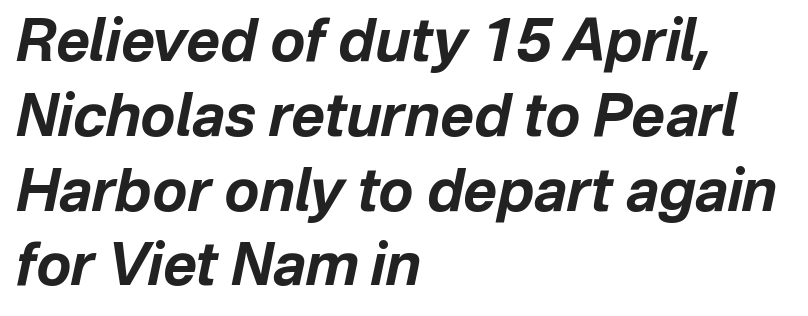
Q: Is the text bold? A: Yes.
Q: Is the text italic (slanted)? A: Yes, it leans right by about 12 degrees.
Q: Is the text underlined? A: No.
Q: How is the paragraph aligned? A: Left-aligned.
Q: Is the spacing between letters normal or unusually wide? A: Normal.
Q: Is the spacing between lines tight, normal or loose? A: Normal.
Q: Width (condensed, normal, or wide)? A: Normal.
Q: Stroke contrast? A: Low.
Q: x-height? A: Medium.
Q: Monospaced? A: No.
